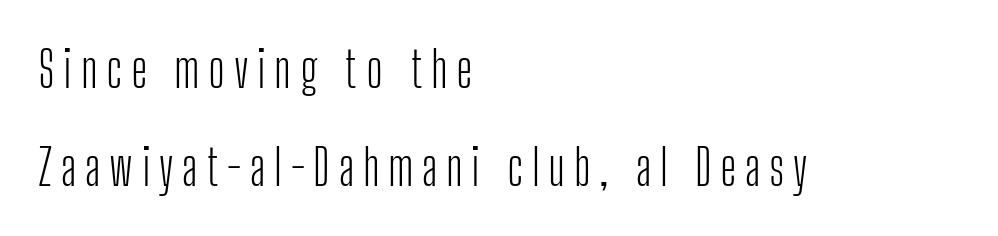
The paragraph has a hard left edge and a soft right edge. Leading: increased. The font sits on the lighter half of the weight spectrum, regular included. The glyphs in this specimen are sans serif. Proportional: the letters do not fall into vertical columns. Is there any slant? The stems are plumb.
